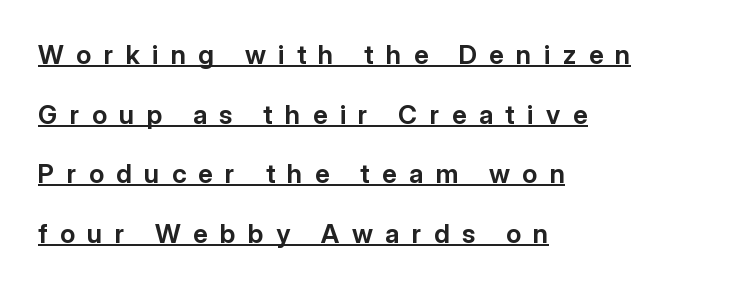
Compared with an ordinary text face, these strokes are far heavier — a full bold. These characters rest on top of a visible drawn line. Line starts are locked; line ends wander. When letters stand straight like this, we call the style roman or upright. Regarding leading, the lines here are spaced well apart.
